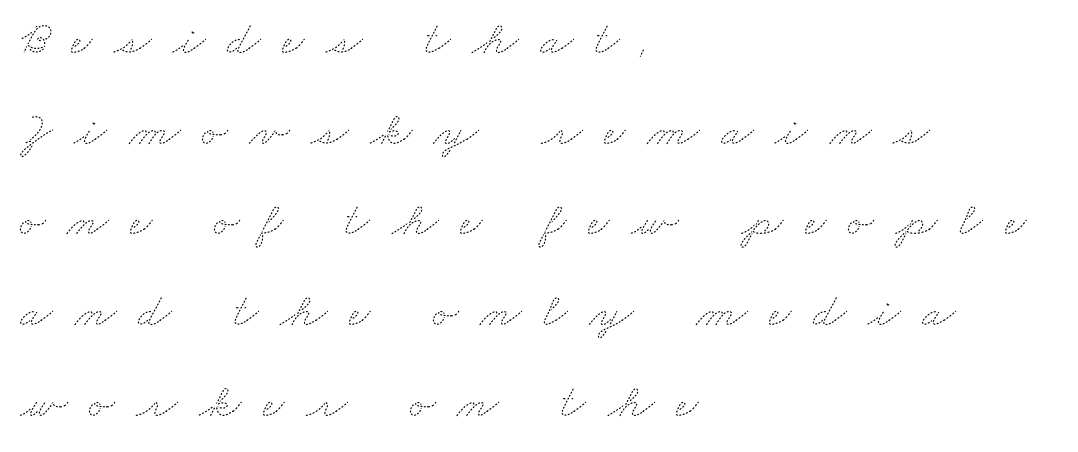
The image shows 48 px thin, wide type; set left-aligned, line spacing 1.89x, unusually wide letter spacing (+0.45 em), not underlined; medium stroke contrast and a small x-height.
